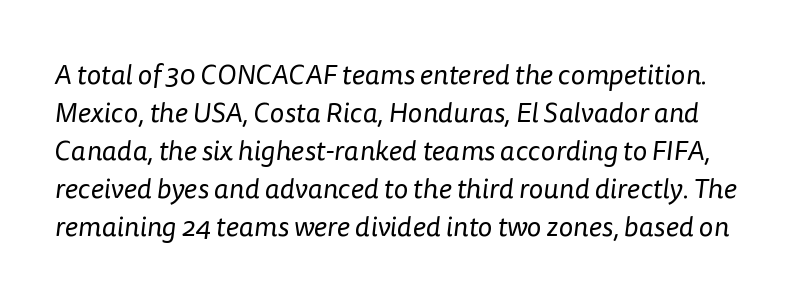
{"serif": "no", "bold": "no", "weight": "regular", "width": "normal", "stroke_contrast": "low", "x_height": "medium", "monospaced": "no", "underline": "no", "line_spacing": "normal", "line_spacing_ratio": 1.36, "letter_spacing": "normal", "letter_spacing_em": 0.0, "glyph_px": 28}
